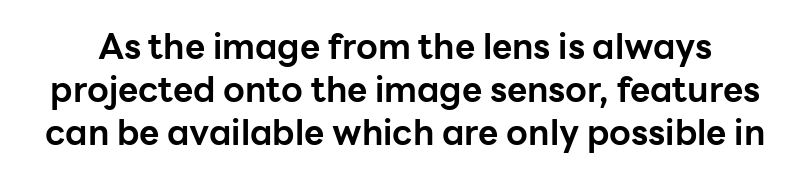
{"serif": "no", "italic": "no", "bold": "yes", "weight": "bold", "width": "normal", "stroke_contrast": "low", "x_height": "medium", "monospaced": "no", "underline": "no", "line_spacing_ratio": 1.23, "letter_spacing": "normal", "letter_spacing_em": 0.0, "glyph_px": 35}
